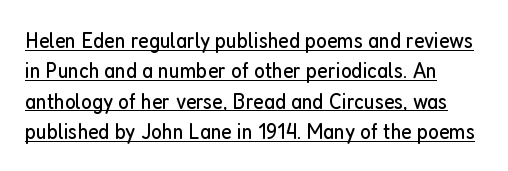
Quick note: interline space is typical. Stroke mass is kept to a normal reading level or below. Words appear dense and cohesive because spacing is normal. The rendering anchors every line to the left-hand side. Posture: upright roman.
